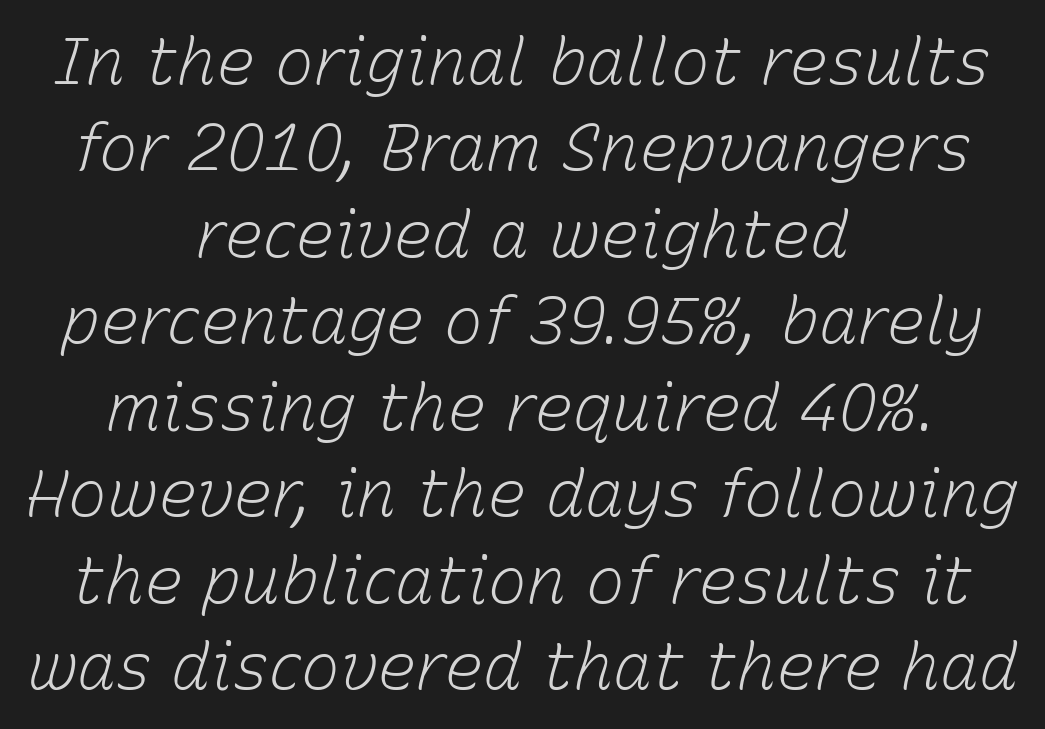
{"italic": "yes", "lean": "right", "slant_degrees": 15, "bold": "no", "weight": "light", "width": "normal", "stroke_contrast": "low", "x_height": "medium", "monospaced": "no", "underline": "no", "align": "center", "line_spacing": "normal", "line_spacing_ratio": 1.33, "letter_spacing": "normal", "letter_spacing_em": 0.0, "glyph_px": 65}
